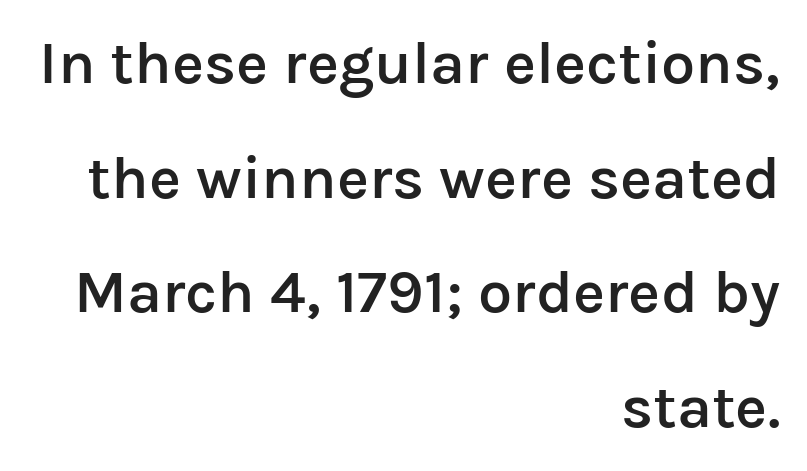
{"serif": "no", "italic": "no", "bold": "semi", "weight": "semibold", "width": "normal", "stroke_contrast": "low", "x_height": "medium", "monospaced": "no", "underline": "no", "align": "right", "line_spacing_ratio": 1.88, "letter_spacing": "normal", "letter_spacing_em": 0.0, "glyph_px": 61}
